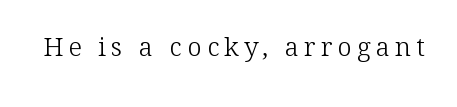
Q: Is the text bold? A: No.
Q: Is the text italic (slanted)? A: No, it is upright.
Q: Is the text underlined? A: No.
Q: Is the spacing between letters normal or unusually wide? A: Unusually wide.
